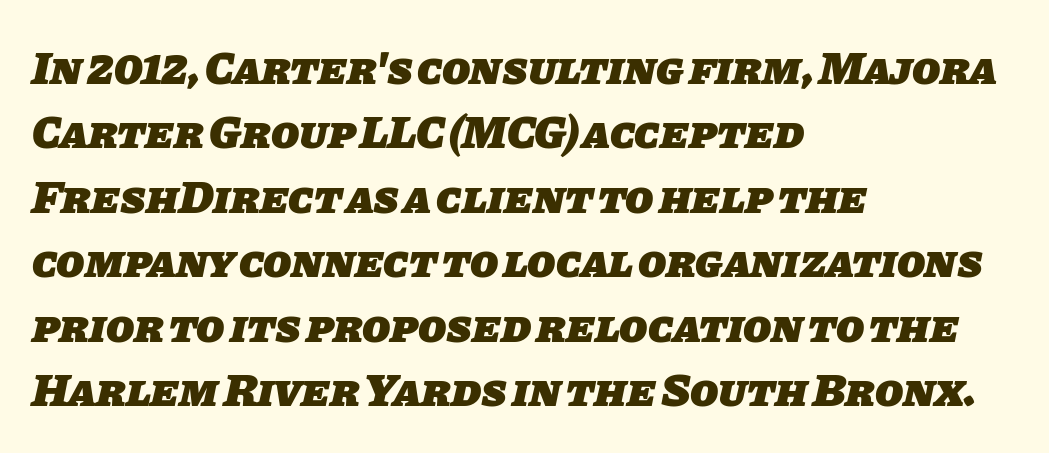
The image shows 46 px heavy type; set left-aligned, normal line spacing (1.4x), normal letter spacing, not underlined; low stroke contrast and a large x-height.
